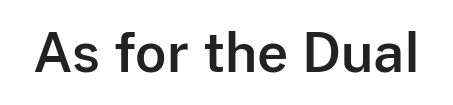
Q: Is the text italic (slanted)? A: No, it is upright.
Q: Is the typeface a serif or a sans-serif typeface? A: Sans-serif.
Q: Is the text underlined? A: No.
Q: Is the spacing between letters normal or unusually wide? A: Normal.
Q: Width (condensed, normal, or wide)? A: Normal.
Q: Stroke contrast? A: Low.
Q: x-height? A: Medium.
Q: Monospaced? A: No.
